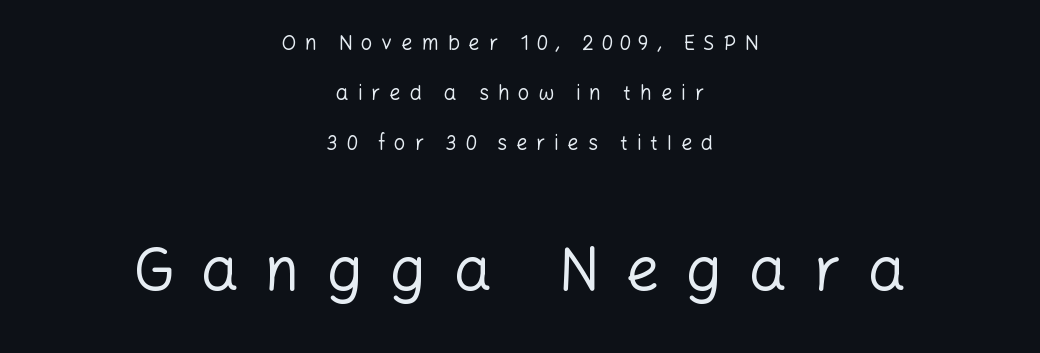
This is roman type, the default non-slanted kind. Proportional: the letters do not fall into vertical columns. The typesetter chose a symmetrical, centered arrangement here. Caption: face not bold, strokes unweighted.
